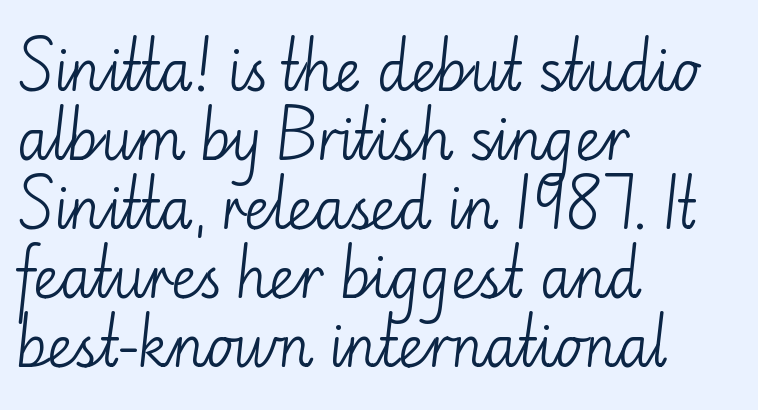
Q: Is the text bold? A: No.
Q: Is the text italic (slanted)? A: Yes.
Q: Is the typeface a serif or a sans-serif typeface? A: Sans-serif.
Q: Is the text underlined? A: No.
Q: How is the paragraph aligned? A: Left-aligned.
Q: Is the spacing between letters normal or unusually wide? A: Normal.
Q: Width (condensed, normal, or wide)? A: Normal.
Q: Stroke contrast? A: Low.
Q: x-height? A: Small.
Q: Monospaced? A: No.
